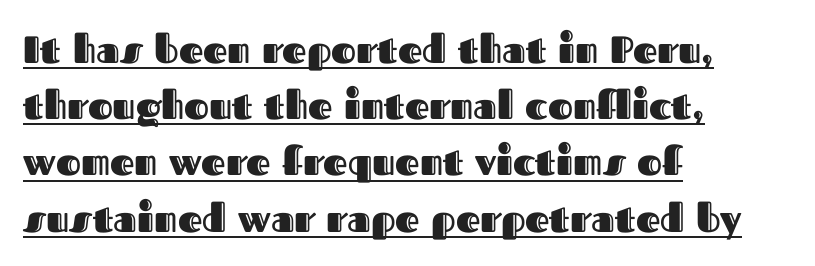
{"italic": "no", "width": "normal", "x_height": "medium", "monospaced": "no", "underline": "yes", "align": "left", "line_spacing": "normal", "line_spacing_ratio": 1.48, "letter_spacing": "normal", "letter_spacing_em": 0.0, "glyph_px": 38}
